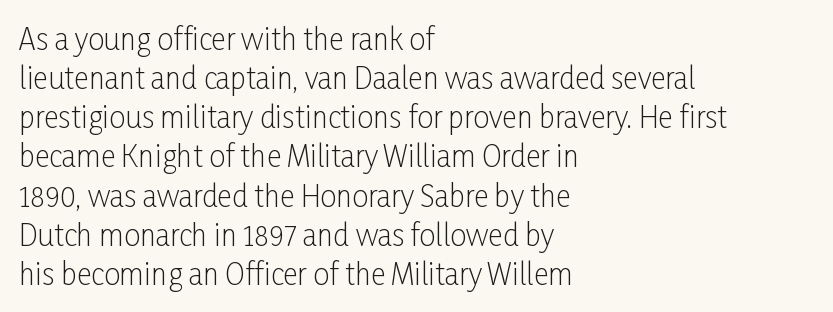
Style check: upright. Vertical stems look standard width or narrower in stroke. Descender tails drop into unmarked territory. This sample uses plain, unmodified letter spacing. The leading is moderate, giving the passage an even texture.
